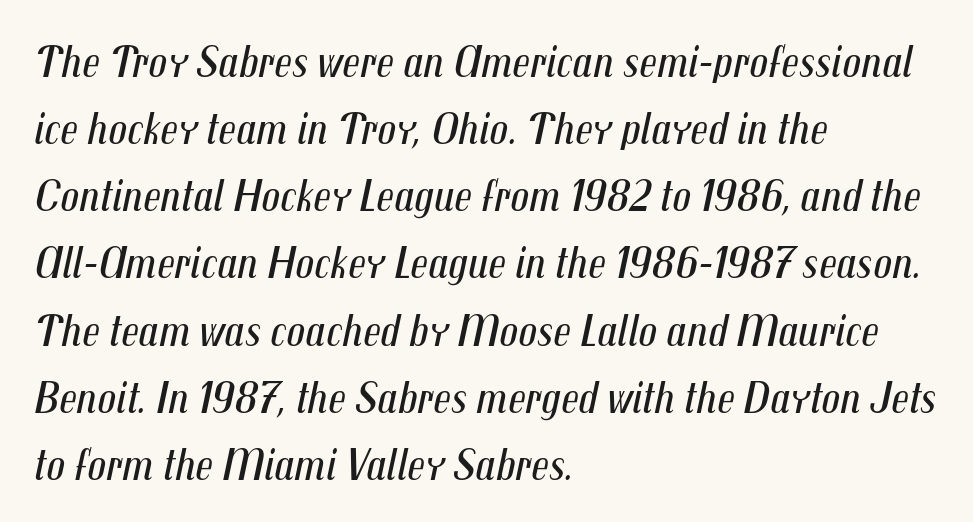
A typesetter would call this leading conventional body-copy spacing. This sample has the flowing, uneven cadence of proportional lettering. Compared with typical body copy, the letter spacing here is the same. Style check: oblique.
